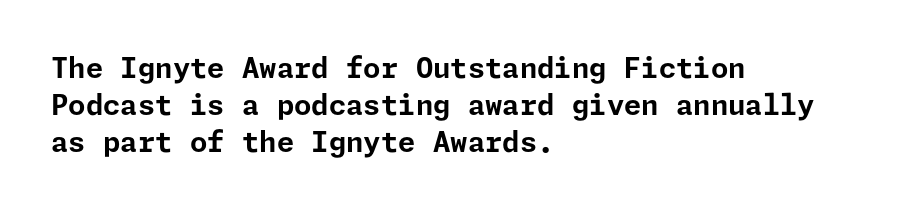
{"serif": "no", "italic": "no", "bold": "yes", "weight": "bold", "width": "normal", "stroke_contrast": "low", "x_height": "medium", "underline": "no", "align": "left", "line_spacing": "normal", "line_spacing_ratio": 1.32, "letter_spacing": "normal", "letter_spacing_em": 0.0, "glyph_px": 28}
